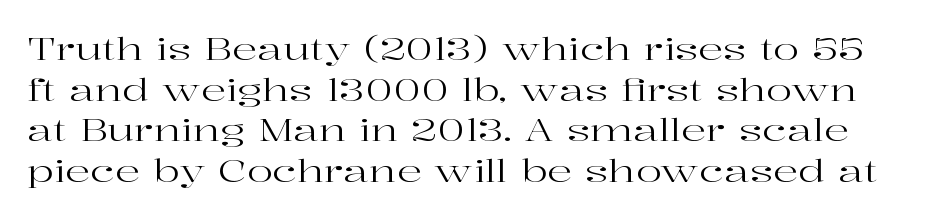
{"serif": "yes", "italic": "no", "bold": "no", "weight": "regular", "width": "wide", "stroke_contrast": "high", "x_height": "medium", "monospaced": "no", "underline": "no", "line_spacing": "normal", "line_spacing_ratio": 1.31, "letter_spacing": "normal", "letter_spacing_em": 0.0, "glyph_px": 31}
